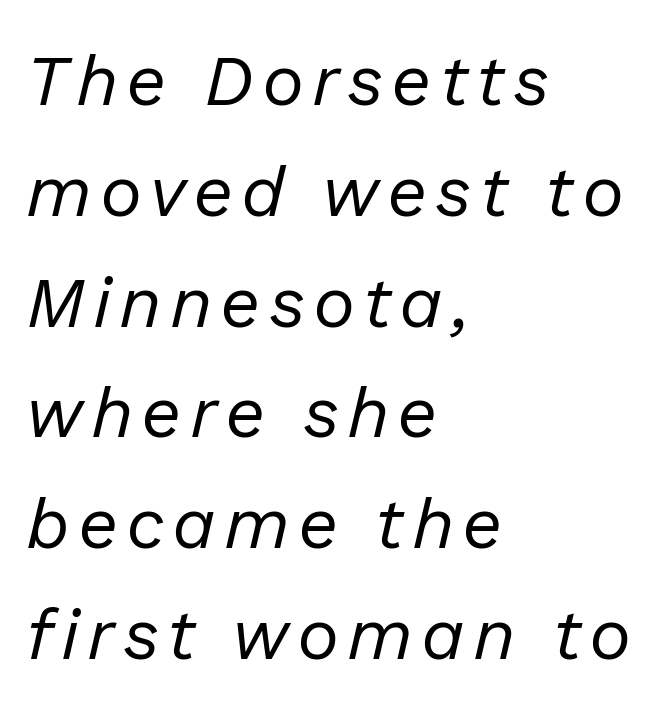
{"italic": "yes", "lean": "right", "slant_degrees": 13, "bold": "no", "weight": "regular", "width": "normal", "stroke_contrast": "low", "x_height": "medium", "monospaced": "no", "underline": "no", "align": "left", "line_spacing": "normal", "line_spacing_ratio": 1.56, "glyph_px": 71}
